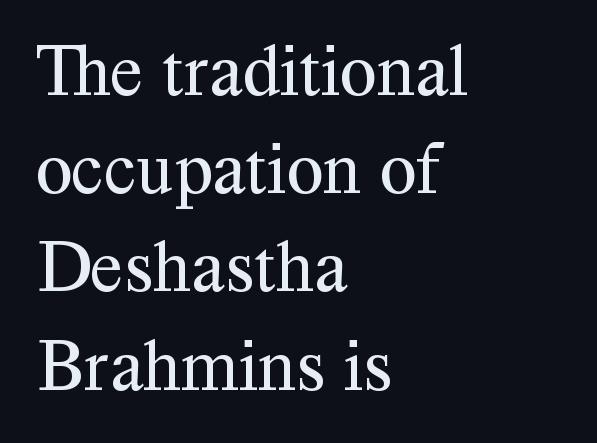
{"serif": "yes", "italic": "no", "bold": "no", "weight": "regular", "width": "normal", "stroke_contrast": "medium", "x_height": "medium", "monospaced": "no", "underline": "no", "align": "left", "line_spacing": "normal", "line_spacing_ratio": 1.31, "letter_spacing": "normal", "letter_spacing_em": 0.0, "glyph_px": 75}
